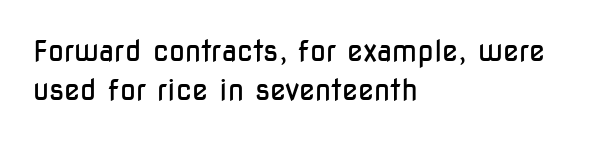
{"serif": "no", "italic": "no", "bold": "no", "weight": "regular", "width": "condensed", "stroke_contrast": "low", "x_height": "medium", "monospaced": "no", "underline": "no", "align": "left", "line_spacing": "normal", "line_spacing_ratio": 1.36, "letter_spacing": "normal", "letter_spacing_em": 0.0, "glyph_px": 29}
